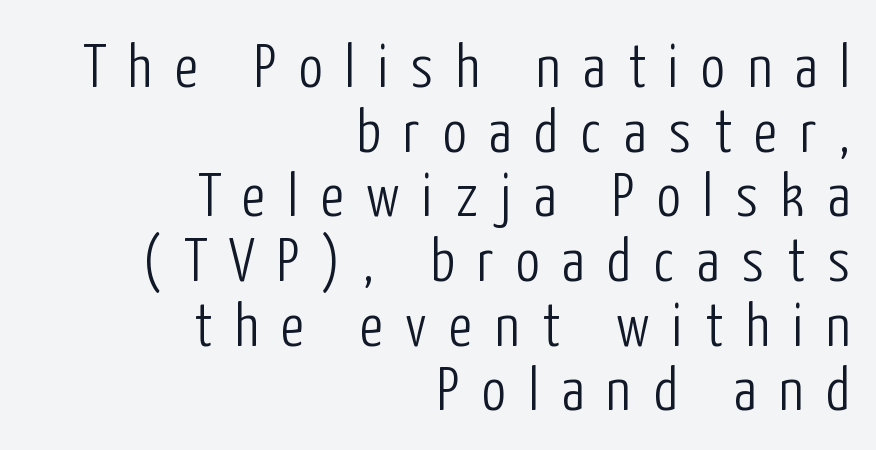
Q: Is the text bold? A: No.
Q: Is the text italic (slanted)? A: No, it is upright.
Q: Is the typeface a serif or a sans-serif typeface? A: Sans-serif.
Q: Is the text underlined? A: No.
Q: How is the paragraph aligned? A: Right-aligned.
Q: Is the spacing between letters normal or unusually wide? A: Unusually wide.
Q: Is the spacing between lines tight, normal or loose? A: Tight.
Q: Width (condensed, normal, or wide)? A: Condensed.
Q: Stroke contrast? A: Low.
Q: x-height? A: Medium.
Q: Monospaced? A: No.
